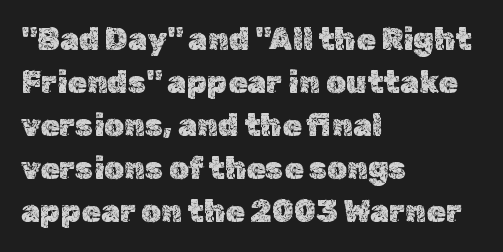
Varying glyph widths throughout — classic text-font behaviour. Students, note that the glyphs here touch the page at normal intervals. Honestly, there is no underline to notice here at all. Successive baselines arrive at the customary interval. A student would call this left alignment; a typographer would say flush left, rag right.
